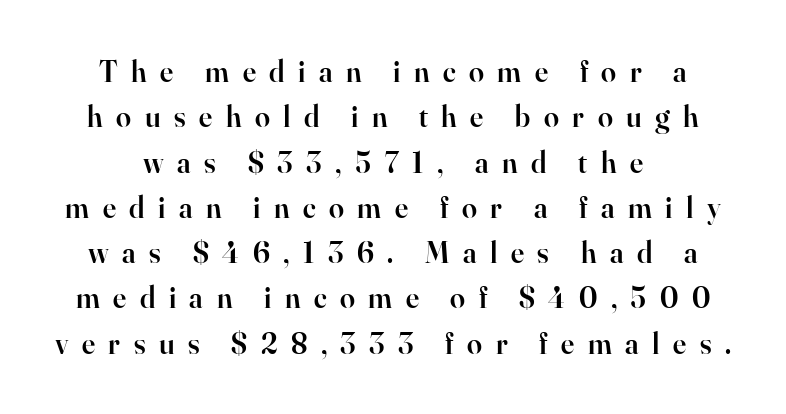
{"serif": "yes", "italic": "no", "bold": "semi", "weight": "semibold", "width": "normal", "stroke_contrast": "high", "x_height": "small", "monospaced": "no", "underline": "no", "line_spacing": "normal", "line_spacing_ratio": 1.51, "letter_spacing": "wide", "letter_spacing_em": 0.45, "glyph_px": 30}
